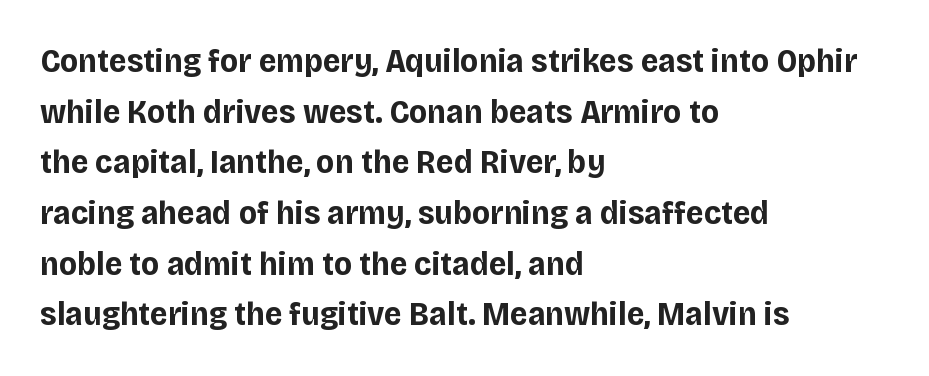
Q: Is the text bold? A: Yes.
Q: Is the text italic (slanted)? A: No, it is upright.
Q: Is the typeface a serif or a sans-serif typeface? A: Sans-serif.
Q: Is the text underlined? A: No.
Q: How is the paragraph aligned? A: Left-aligned.
Q: Is the spacing between letters normal or unusually wide? A: Normal.
Q: Is the spacing between lines tight, normal or loose? A: Normal.
Q: Width (condensed, normal, or wide)? A: Normal.
Q: Stroke contrast? A: Low.
Q: x-height? A: Large.
Q: Monospaced? A: No.
